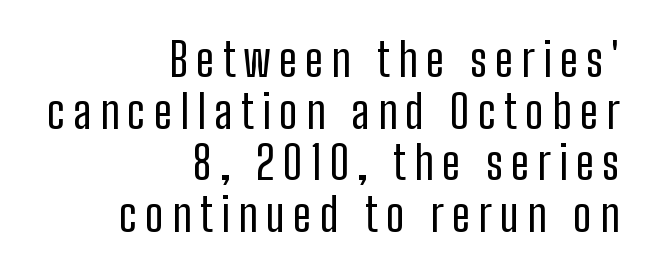
Q: Is the text bold? A: No.
Q: Is the text italic (slanted)? A: No, it is upright.
Q: Is the typeface a serif or a sans-serif typeface? A: Sans-serif.
Q: Is the text underlined? A: No.
Q: How is the paragraph aligned? A: Right-aligned.
Q: Is the spacing between lines tight, normal or loose? A: Tight.
Q: Width (condensed, normal, or wide)? A: Condensed.
Q: Stroke contrast? A: Low.
Q: x-height? A: Medium.
Q: Monospaced? A: No.
